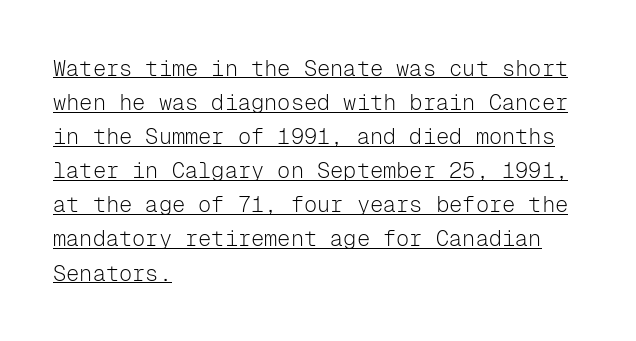
The image shows 22 px text type, upright; set left-aligned, normal line spacing (1.55x), normal letter spacing, underlined.
